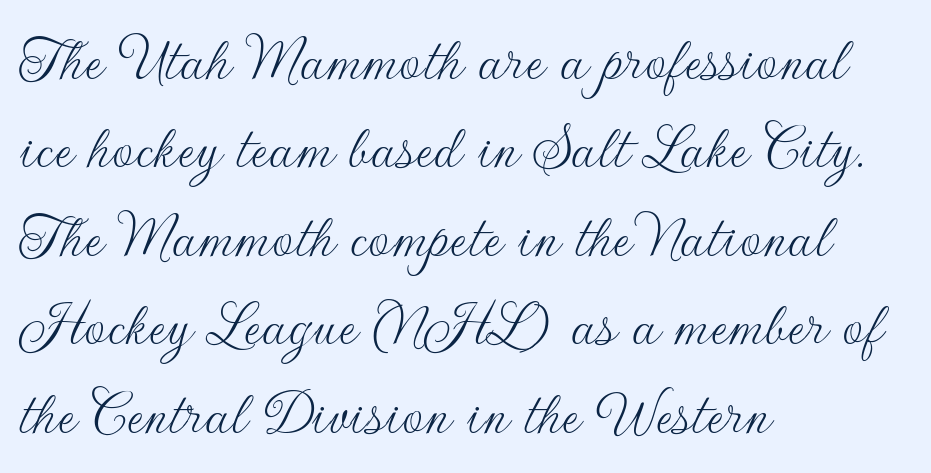
{"serif": "no", "bold": "no", "weight": "thin", "width": "normal", "stroke_contrast": "low", "x_height": "small", "monospaced": "no", "underline": "no", "align": "left", "line_spacing": "normal", "line_spacing_ratio": 1.32, "letter_spacing": "normal", "letter_spacing_em": 0.0, "glyph_px": 67}
